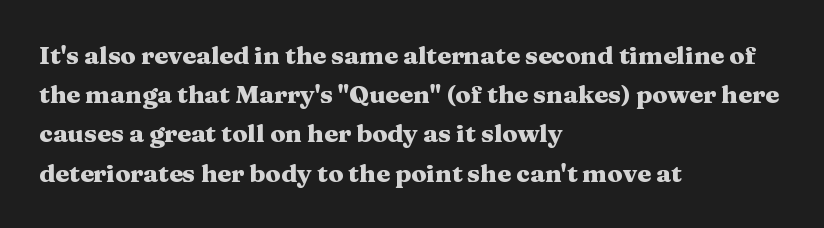
{"italic": "no", "bold": "yes", "underline": "no", "align": "left", "line_spacing": "normal", "line_spacing_ratio": 1.57, "letter_spacing": "normal", "letter_spacing_em": 0.0, "glyph_px": 25}
